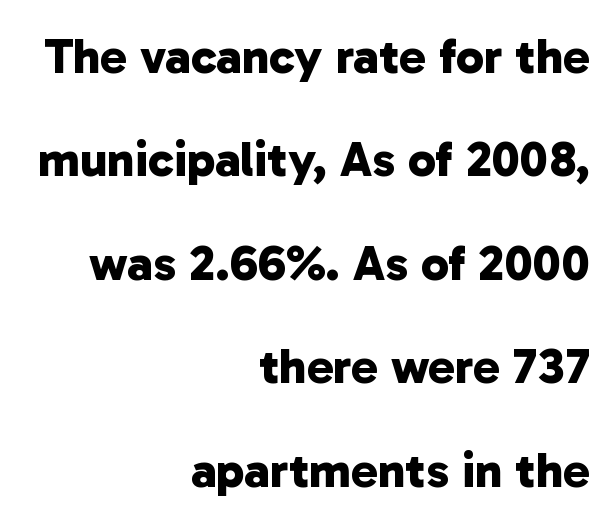
These lines stack with their right ends in a neat column. The words here are not underlined. The glyphs have the mass of a bold cut. Look at the tracking — it's just the regular setting, nothing added.
